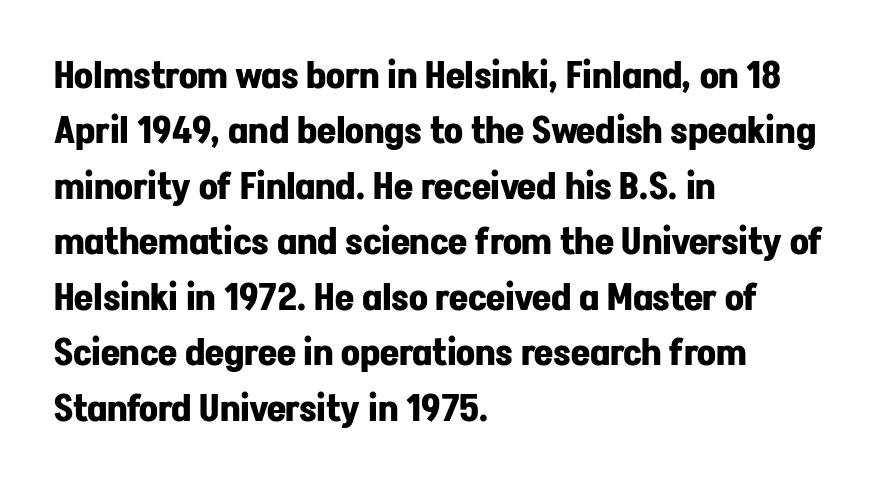
{"serif": "no", "italic": "no", "bold": "yes", "weight": "bold", "width": "normal", "stroke_contrast": "low", "x_height": "medium", "monospaced": "no", "underline": "no", "align": "left", "line_spacing": "normal", "line_spacing_ratio": 1.5, "letter_spacing": "normal", "letter_spacing_em": 0.0, "glyph_px": 37}
